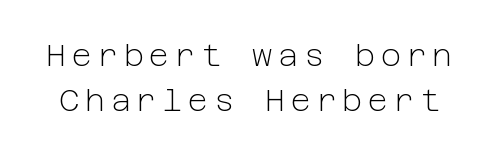
The lettering holds an erect, upright posture throughout. Leading: standard. The characters are drawn with everyday or finer stroke widths. Is this a sans? Yes — the strokes have no serifs. Each row of text sits above clean, open space.
